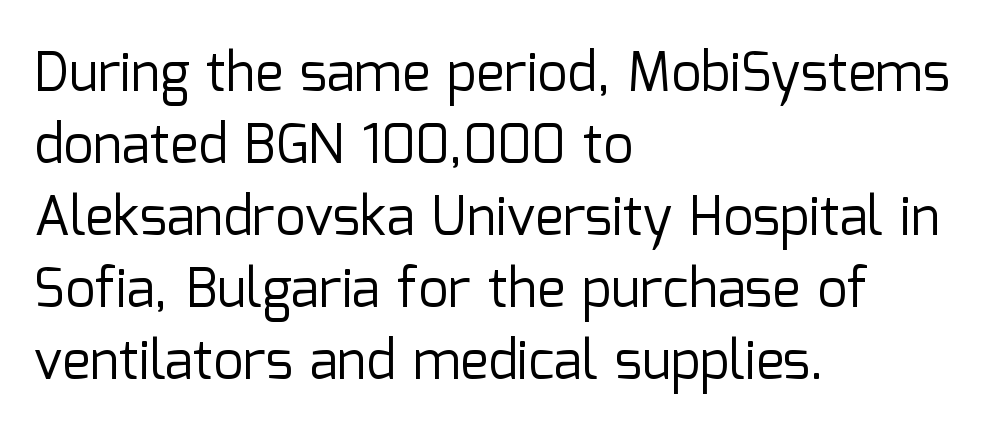
The image shows 53 px regular-weight sans-serif type, upright; set left-aligned, normal line spacing (1.36x), normal letter spacing, not underlined; low stroke contrast and a medium x-height.
